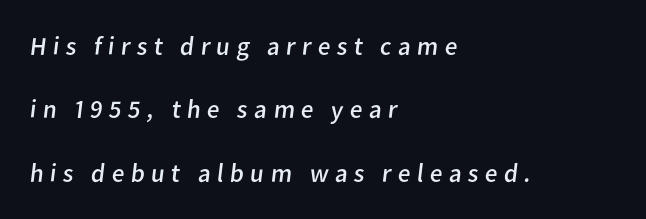
Q: Is the text bold? A: No.
Q: Is the text underlined? A: No.
Q: How is the paragraph aligned? A: Left-aligned.
Q: Is the spacing between letters normal or unusually wide? A: Unusually wide.
Q: Is the spacing between lines tight, normal or loose? A: Loose.
